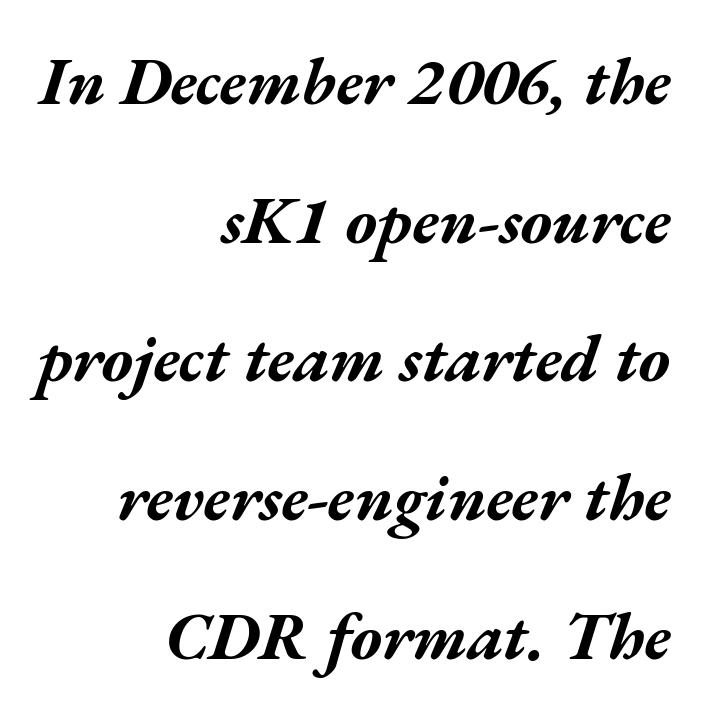
Words float on clear page, feet unadorned. The letters are slanted; this is an italic face. The rendering keeps characters at their native spacing. These lines carry a lot of weight — the face is fully bold. A flush-right, rag-left setting is used for this passage.
